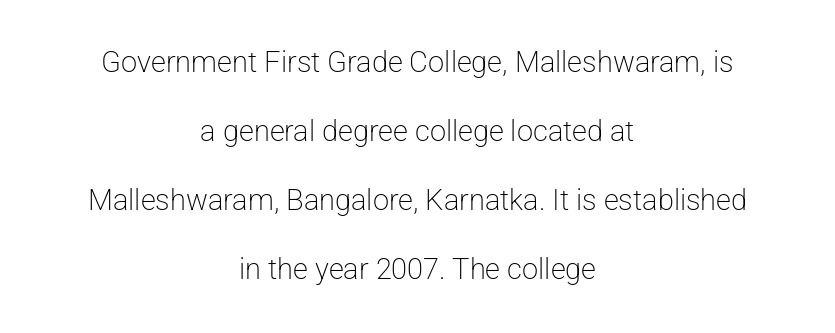
{"serif": "no", "italic": "no", "bold": "no", "weight": "light", "width": "normal", "stroke_contrast": "low", "x_height": "medium", "monospaced": "no", "underline": "no", "align": "center", "line_spacing": "loose", "line_spacing_ratio": 2.38, "letter_spacing": "normal", "letter_spacing_em": 0.0, "glyph_px": 29}
